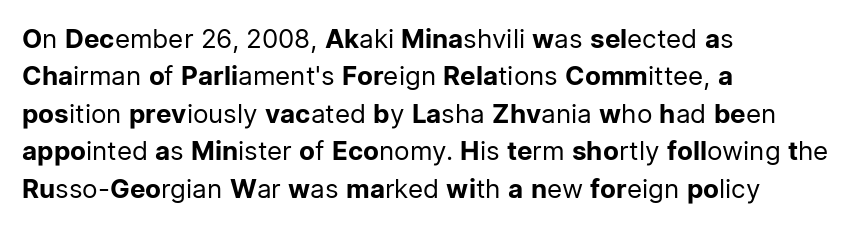
{"italic": "no", "bold": "no", "underline": "no", "align": "left", "line_spacing": "normal", "line_spacing_ratio": 1.44, "letter_spacing": "normal", "letter_spacing_em": 0.0, "glyph_px": 26}
